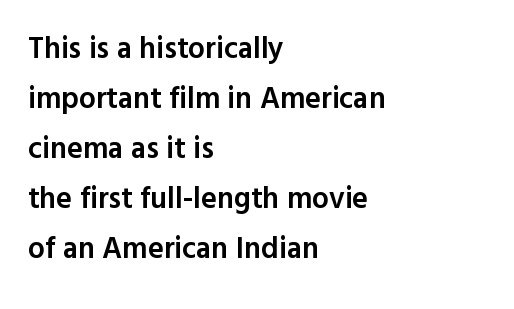
Each new line begins a customary step beneath the previous one. The letters stand upright; this is a roman face. Students, note that the glyphs here touch the page at normal intervals. Do the characters align in a grid? No, the font is proportional.
